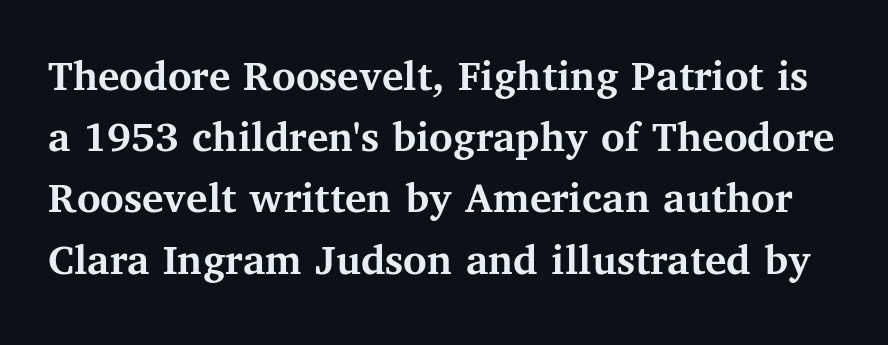
{"serif": "yes", "italic": "no", "bold": "yes", "weight": "semibold", "width": "normal", "stroke_contrast": "medium", "x_height": "medium", "monospaced": "no", "underline": "no", "line_spacing": "normal", "line_spacing_ratio": 1.36, "letter_spacing": "normal", "letter_spacing_em": 0.0, "glyph_px": 45}
